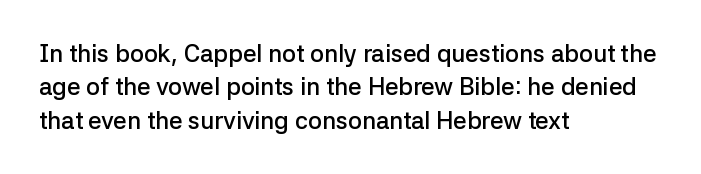
Does the lettering tilt? It doesn't — this is upright. Students, this is semibold: more ink than regular, less than bold. Is the block centered? No — it sits flush against the left margin. The block of text has a typical density, with ordinary space between rows.
